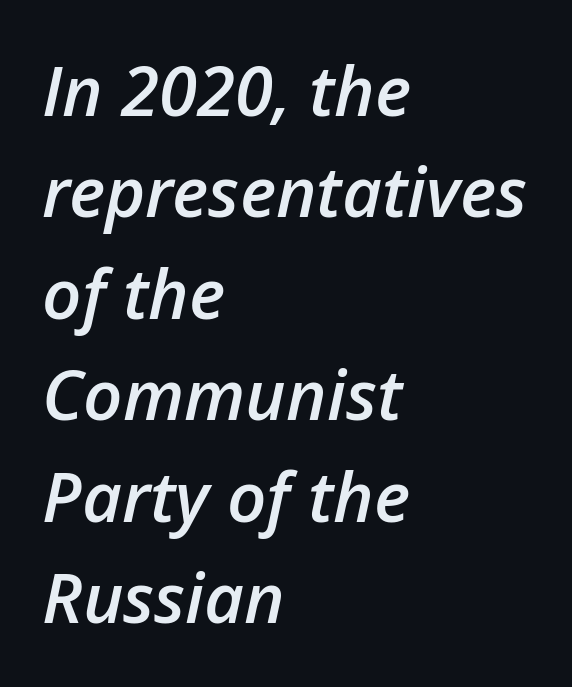
{"italic": "yes", "lean": "right", "slant_degrees": 12, "bold": "semi", "weight": "semibold", "width": "normal", "stroke_contrast": "low", "x_height": "medium", "monospaced": "no", "underline": "no", "align": "left", "line_spacing": "normal", "line_spacing_ratio": 1.47, "letter_spacing": "normal", "letter_spacing_em": 0.0, "glyph_px": 69}
